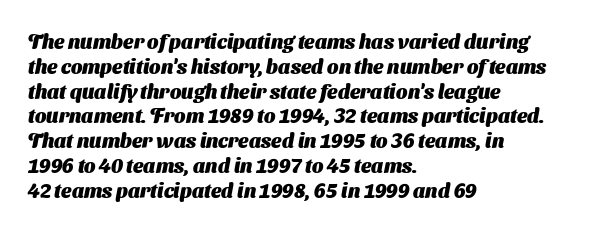
Q: Is the text bold? A: Yes.
Q: Is the text underlined? A: No.
Q: How is the paragraph aligned? A: Left-aligned.
Q: Is the spacing between letters normal or unusually wide? A: Normal.
